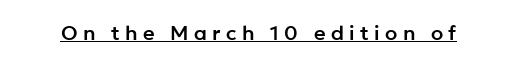
Honestly, the underline is the first thing you notice here. Italic? Not at all — the glyphs are vertical. Tracking value appears strongly positive — letters spread wide.
